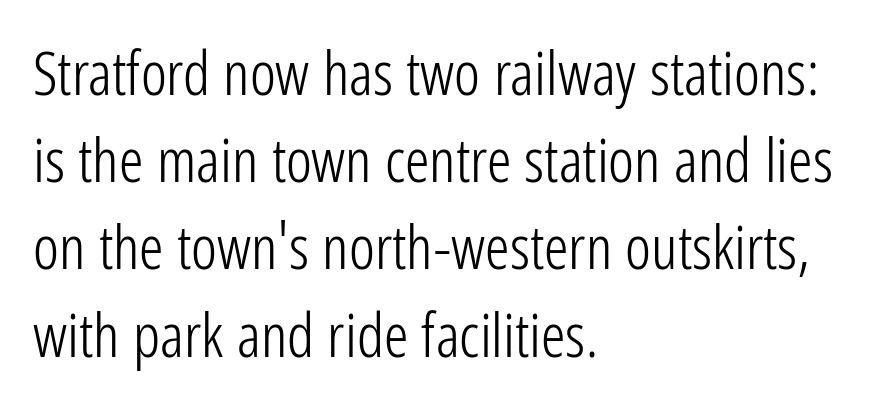
{"serif": "no", "italic": "no", "bold": "no", "weight": "light", "width": "condensed", "stroke_contrast": "low", "x_height": "medium", "monospaced": "no", "underline": "no", "align": "left", "line_spacing": "normal", "line_spacing_ratio": 1.43, "letter_spacing": "normal", "letter_spacing_em": 0.0, "glyph_px": 61}
